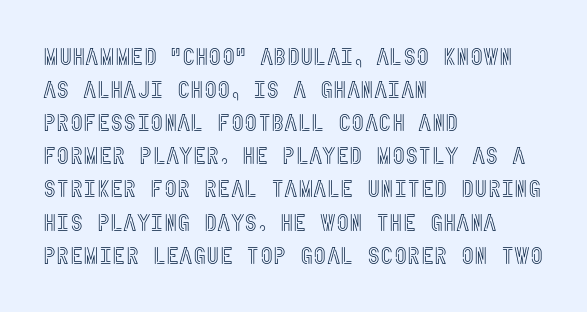
{"italic": "no", "underline": "no", "align": "left", "line_spacing": "normal", "line_spacing_ratio": 1.44, "letter_spacing": "normal", "letter_spacing_em": 0.0, "glyph_px": 23}
